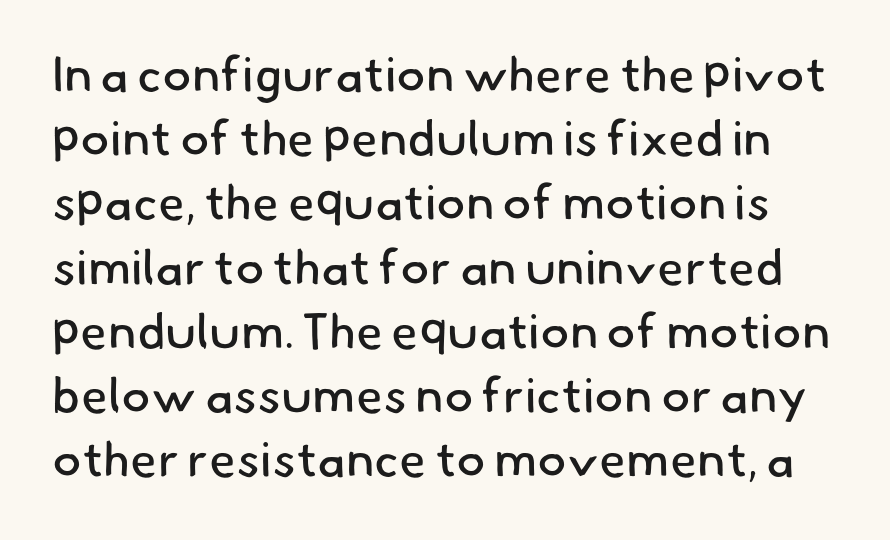
Q: Is the text bold? A: No.
Q: Is the typeface a serif or a sans-serif typeface? A: Sans-serif.
Q: Is the text underlined? A: No.
Q: Is the spacing between letters normal or unusually wide? A: Normal.
Q: Is the spacing between lines tight, normal or loose? A: Normal.
Q: Width (condensed, normal, or wide)? A: Normal.
Q: Stroke contrast? A: Low.
Q: x-height? A: Small.
Q: Monospaced? A: No.
